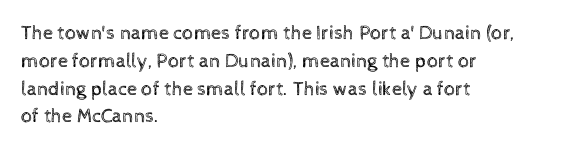
Q: Is the text bold? A: No.
Q: Is the text italic (slanted)? A: No, it is upright.
Q: Is the text underlined? A: No.
Q: How is the paragraph aligned? A: Left-aligned.
Q: Is the spacing between letters normal or unusually wide? A: Normal.
Q: Is the spacing between lines tight, normal or loose? A: Normal.
